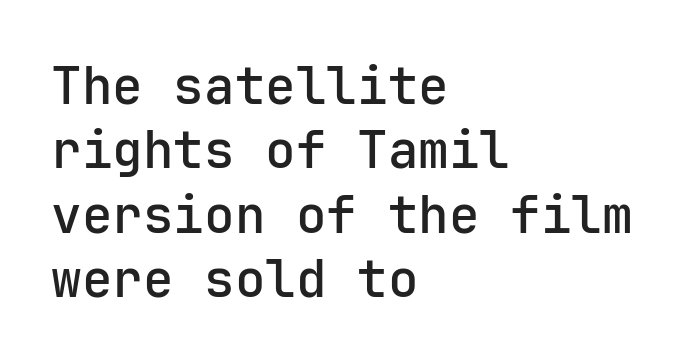
What stands out about the letter spacing? Nothing — it is the standard amount. Unmarked baselines from the first word to the last. Line starts are locked; line ends wander. Unlike a traditional serif, this face leaves its strokes unadorned.
